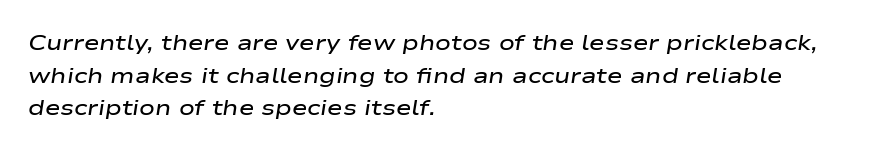
The image shows 21 px text type, italic (leaning right); set left-aligned, normal line spacing (1.55x), normal letter spacing, not underlined.
